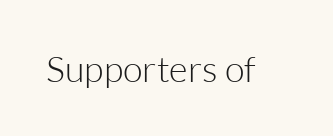
Each letter's strokes conclude bluntly, with no projecting serifs. Does the lettering tilt? It doesn't — this is upright. These lines are rendered in a variable-pitch font. The space directly below the letters is spotless.
